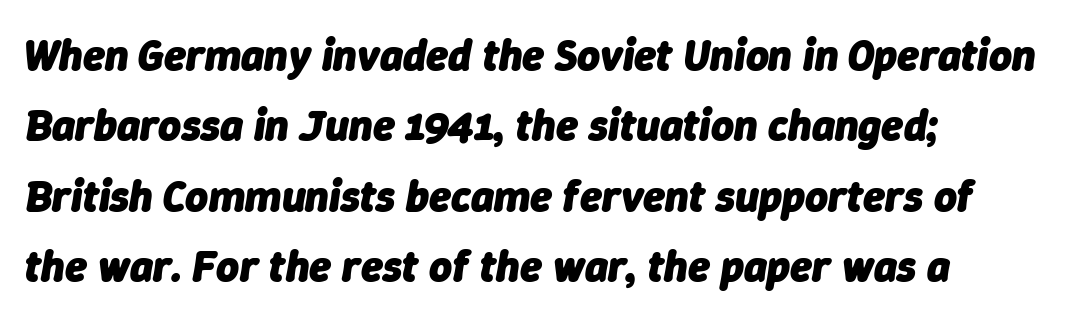
Each word holds together tightly as a unit, with standard inter-letter gaps. Do the characters align in a grid? No, the font is proportional. Baseline-to-baseline distance is the conventional proportion of letter height. In terms of weight, the rendering is a true, heavy bold. Words float on clear page, feet unadorned. The lettering tilts uniformly, giving the passage an italic look.
